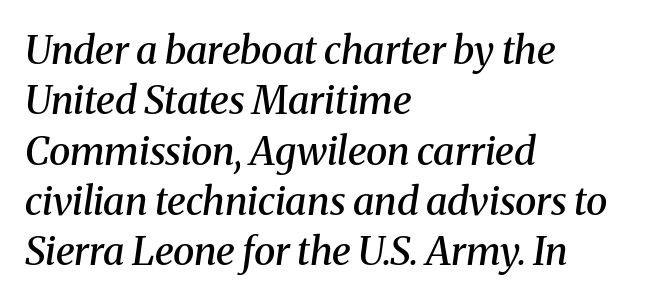
The space directly below the letters is spotless. A typesetter would call this leading conventional body-copy spacing. Do the characters align in a grid? No, the font is proportional. The ragged edge is on the right, which tells us the setting is flush left. These lines are composed in type with serifs. You could call the tracking neutral — neither tight nor loose.
